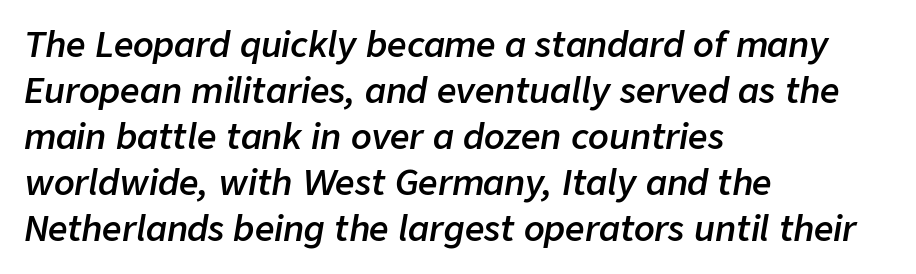
{"italic": "yes", "lean": "right", "slant_degrees": 9, "bold": "semi", "weight": "semibold", "width": "normal", "stroke_contrast": "low", "x_height": "medium", "monospaced": "no", "underline": "no", "align": "left", "line_spacing": "normal", "line_spacing_ratio": 1.35, "letter_spacing": "normal", "letter_spacing_em": 0.0, "glyph_px": 34}
